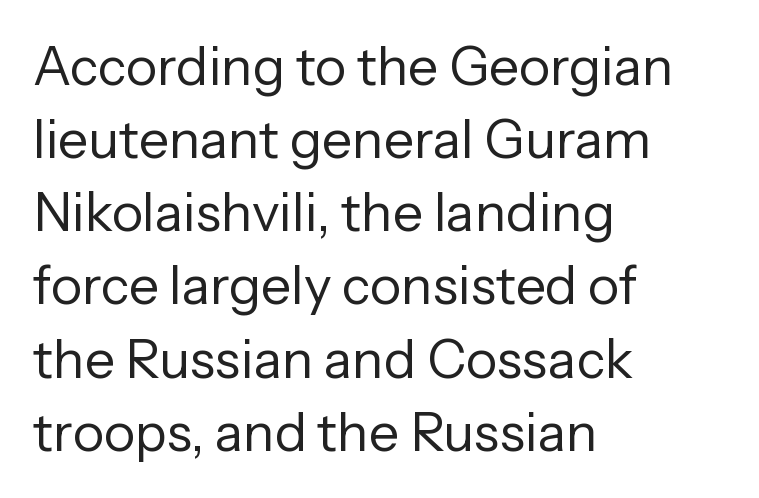
{"serif": "no", "italic": "no", "bold": "no", "weight": "regular", "width": "normal", "stroke_contrast": "low", "x_height": "medium", "monospaced": "no", "underline": "no", "align": "left", "line_spacing": "normal", "line_spacing_ratio": 1.38, "letter_spacing": "normal", "letter_spacing_em": 0.0, "glyph_px": 53}
